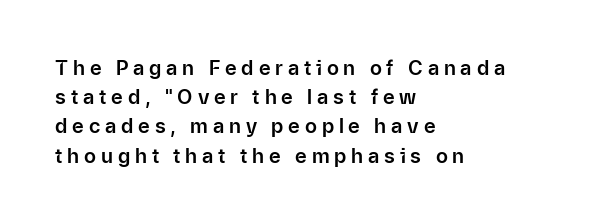
The image shows 20 px text type, upright; set left-aligned, normal line spacing (1.46x), unusually wide letter spacing (+0.24 em), not underlined.
